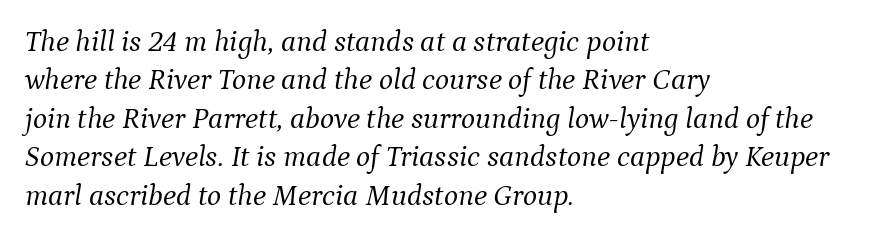
{"serif": "yes", "italic": "yes", "lean": "right", "slant_degrees": 9, "bold": "no", "weight": "light", "width": "normal", "stroke_contrast": "medium", "x_height": "medium", "monospaced": "no", "underline": "no", "align": "left", "line_spacing": "normal", "line_spacing_ratio": 1.28, "letter_spacing": "normal", "letter_spacing_em": 0.0, "glyph_px": 30}
